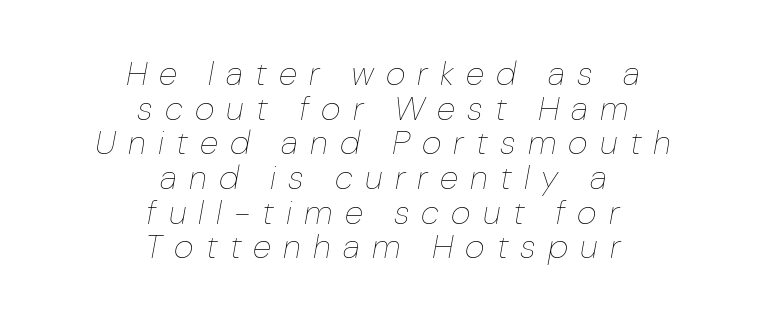
The image shows 34 px thin type, italic (leaning right); set centered, tight line spacing (1.02x), unusually wide letter spacing (+0.36 em), not underlined; low stroke contrast and a medium x-height.
